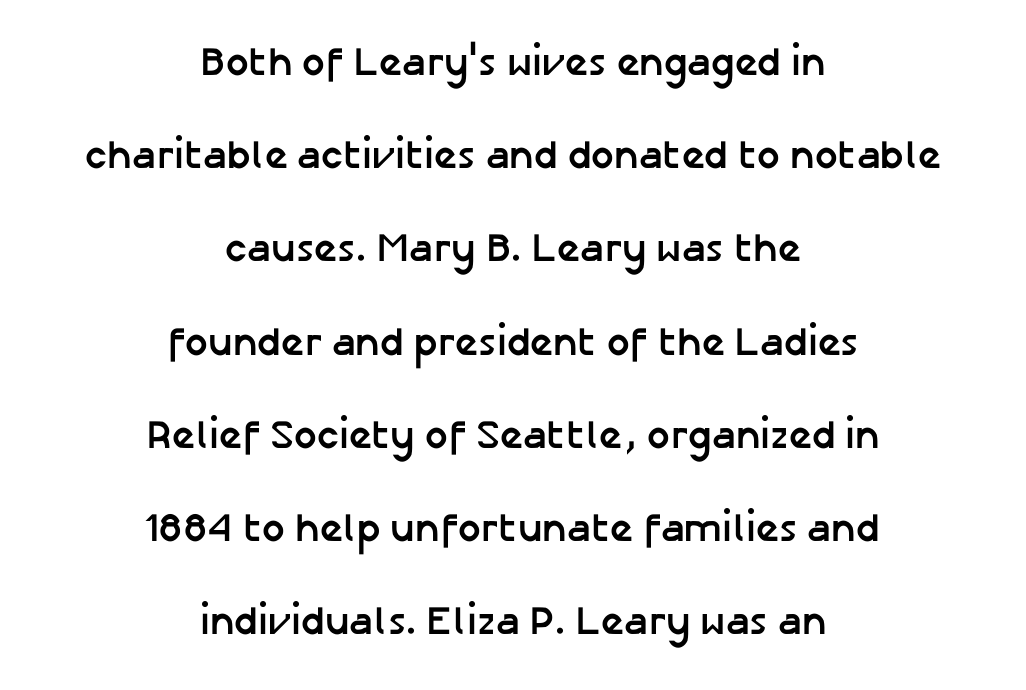
{"serif": "no", "italic": "no", "bold": "yes", "weight": "semibold", "width": "normal", "stroke_contrast": "low", "x_height": "medium", "monospaced": "no", "underline": "no", "align": "center", "line_spacing": "loose", "line_spacing_ratio": 2.33, "letter_spacing": "normal", "letter_spacing_em": 0.0, "glyph_px": 40}
